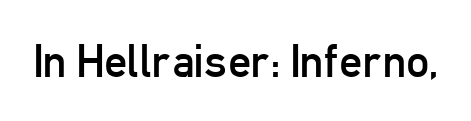
The image shows 46 px regular-weight, condensed sans-serif type, upright; set normal letter spacing, not underlined; low stroke contrast and a medium x-height.
